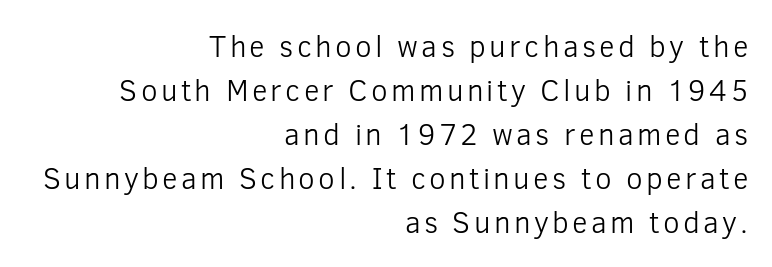
{"serif": "no", "italic": "no", "bold": "no", "weight": "light", "width": "normal", "stroke_contrast": "low", "x_height": "medium", "monospaced": "no", "underline": "no", "align": "right", "line_spacing": "normal", "line_spacing_ratio": 1.47, "glyph_px": 30}
